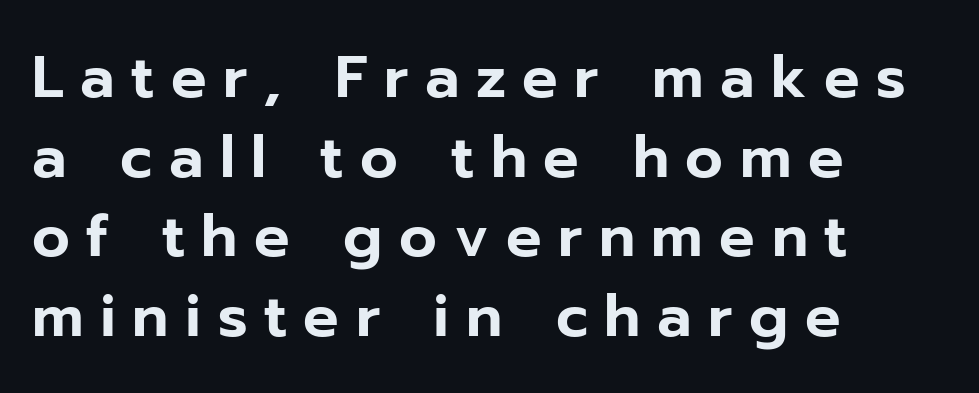
The letters advance in unequal steps, a hallmark of proportional type. Nobody drew a line under any word here. The letters are spread apart with noticeably loose tracking. The typeface chosen for these lines omits serifs. Notice how descenders clear the ascenders below comfortably — that's standard leading. Ascenders rise straight up at ninety degrees.
